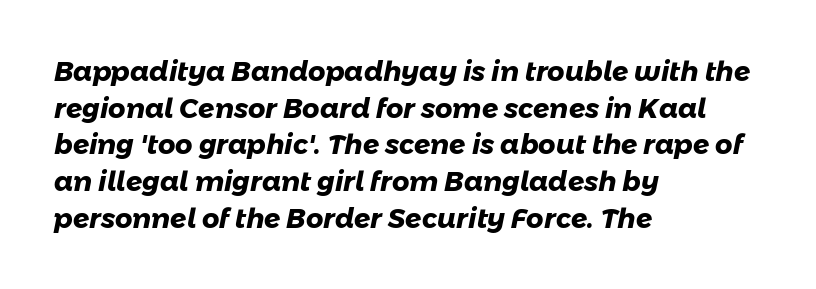
The image shows 27 px bold type; set left-aligned, normal line spacing (1.36x), normal letter spacing, not underlined.
